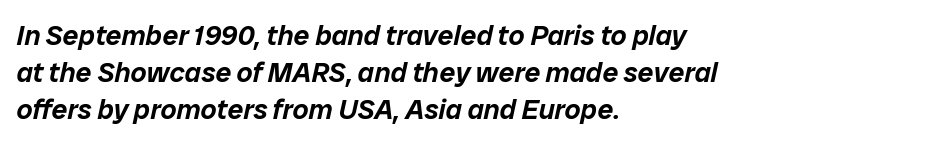
Q: Is the text italic (slanted)? A: Yes, it leans right by about 12 degrees.
Q: Is the text underlined? A: No.
Q: How is the paragraph aligned? A: Left-aligned.
Q: Is the spacing between letters normal or unusually wide? A: Normal.
Q: Is the spacing between lines tight, normal or loose? A: Normal.
Q: Width (condensed, normal, or wide)? A: Normal.
Q: Stroke contrast? A: Low.
Q: x-height? A: Medium.
Q: Monospaced? A: No.
